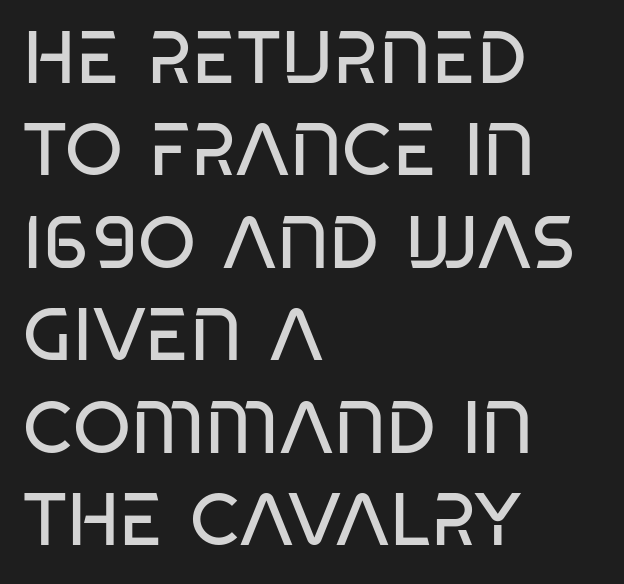
The rendering uses natural spacing where letterforms have individual widths. Type without underlining. Stems and bowls with no extra thickness — not bold. Vertical spacing — default.
